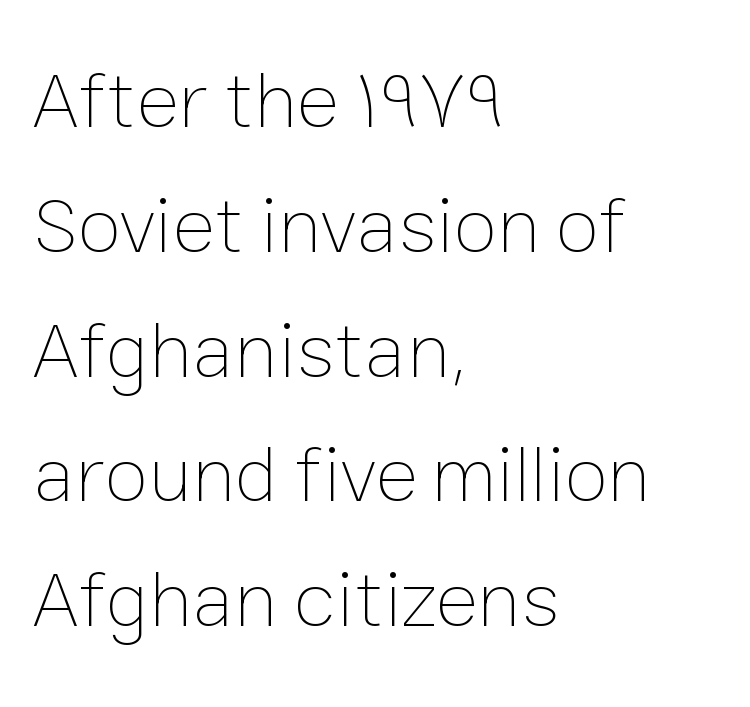
The image shows 80 px thin type, upright; set left-aligned, normal line spacing (1.56x), normal letter spacing, not underlined; low stroke contrast and a medium x-height.
